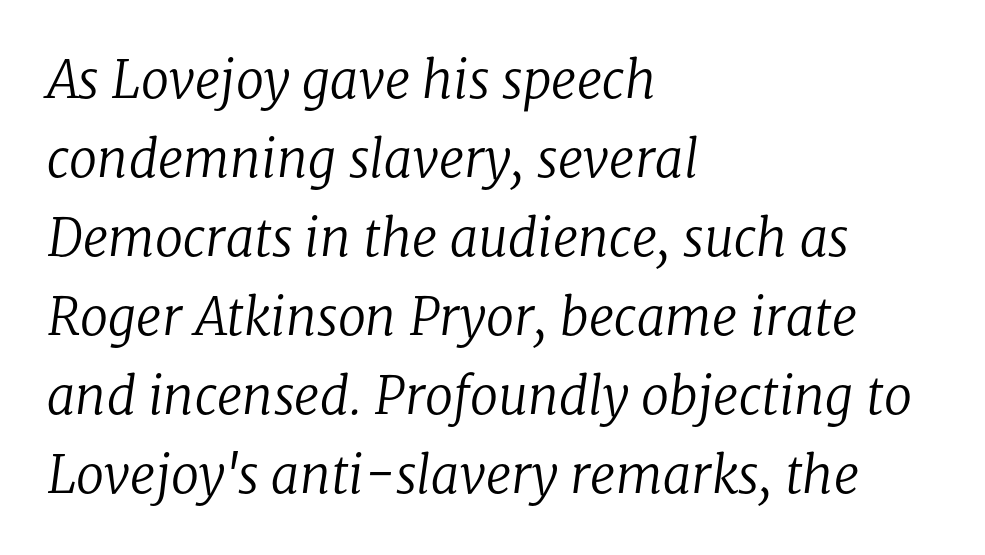
{"serif": "yes", "italic": "yes", "lean": "right", "slant_degrees": 8, "bold": "no", "weight": "regular", "width": "normal", "stroke_contrast": "low", "x_height": "medium", "monospaced": "no", "underline": "no", "align": "left", "line_spacing": "normal", "line_spacing_ratio": 1.55, "letter_spacing": "normal", "letter_spacing_em": 0.0, "glyph_px": 51}
